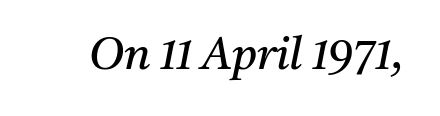
The image shows 45 px regular-weight serif type, italic (leaning right); set normal letter spacing, not underlined; medium stroke contrast and a medium x-height.
